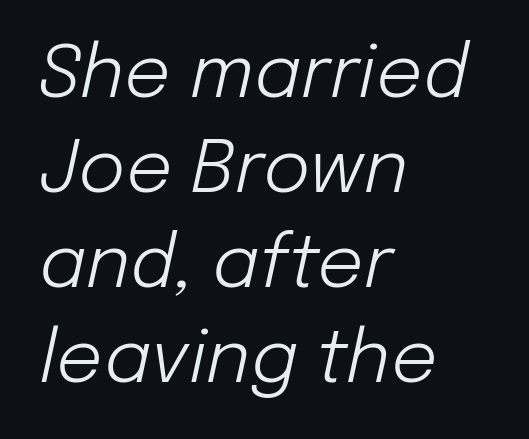
The image shows 73 px light type, italic (leaning right); set left-aligned, normal line spacing (1.3x), normal letter spacing, not underlined; low stroke contrast and a medium x-height.
